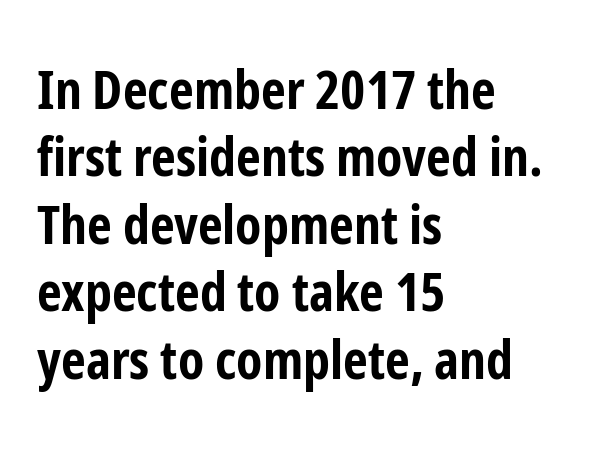
Q: Is the text bold? A: Yes.
Q: Is the text italic (slanted)? A: No, it is upright.
Q: Is the typeface a serif or a sans-serif typeface? A: Sans-serif.
Q: Is the text underlined? A: No.
Q: How is the paragraph aligned? A: Left-aligned.
Q: Is the spacing between letters normal or unusually wide? A: Normal.
Q: Is the spacing between lines tight, normal or loose? A: Normal.
Q: Width (condensed, normal, or wide)? A: Condensed.
Q: Stroke contrast? A: Low.
Q: x-height? A: Medium.
Q: Monospaced? A: No.
